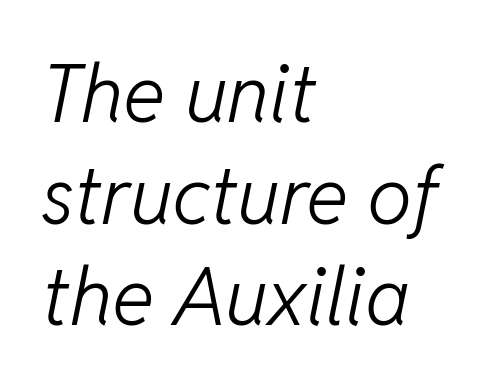
{"italic": "yes", "lean": "right", "slant_degrees": 11, "bold": "no", "weight": "light", "width": "normal", "stroke_contrast": "low", "x_height": "medium", "monospaced": "no", "underline": "no", "align": "left", "line_spacing": "normal", "line_spacing_ratio": 1.27, "letter_spacing": "normal", "letter_spacing_em": 0.0, "glyph_px": 80}
